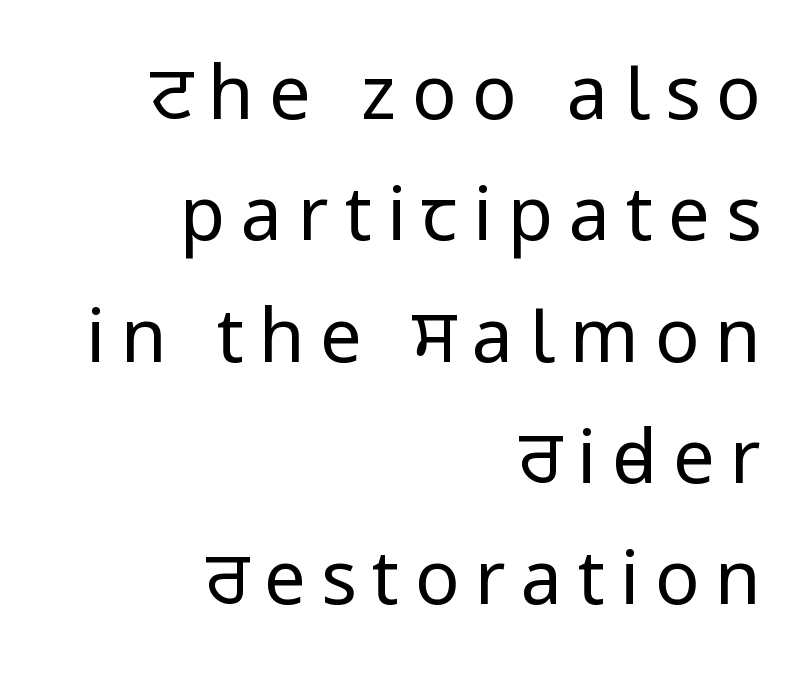
Q: Is the text bold? A: No.
Q: Is the text italic (slanted)? A: No, it is upright.
Q: Is the typeface a serif or a sans-serif typeface? A: Sans-serif.
Q: Is the text underlined? A: No.
Q: How is the paragraph aligned? A: Right-aligned.
Q: Is the spacing between letters normal or unusually wide? A: Unusually wide.
Q: Is the spacing between lines tight, normal or loose? A: Normal.
Q: Width (condensed, normal, or wide)? A: Condensed.
Q: Stroke contrast? A: Low.
Q: x-height? A: Large.
Q: Monospaced? A: No.
